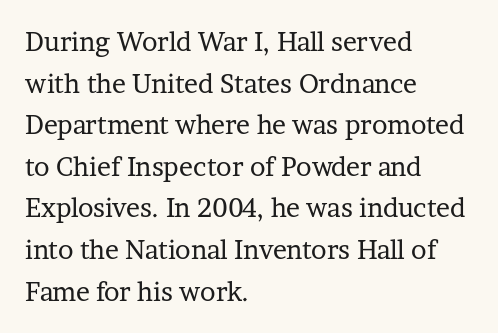
Q: Is the text bold? A: No.
Q: Is the text italic (slanted)? A: No, it is upright.
Q: Is the text underlined? A: No.
Q: How is the paragraph aligned? A: Left-aligned.
Q: Is the spacing between letters normal or unusually wide? A: Normal.
Q: Is the spacing between lines tight, normal or loose? A: Normal.
